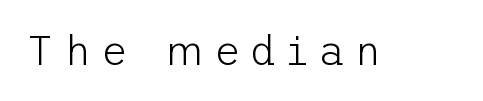
{"serif": "no", "italic": "no", "bold": "no", "weight": "light", "width": "normal", "stroke_contrast": "low", "x_height": "medium", "underline": "no", "letter_spacing": "wide", "letter_spacing_em": 0.25, "glyph_px": 41}
